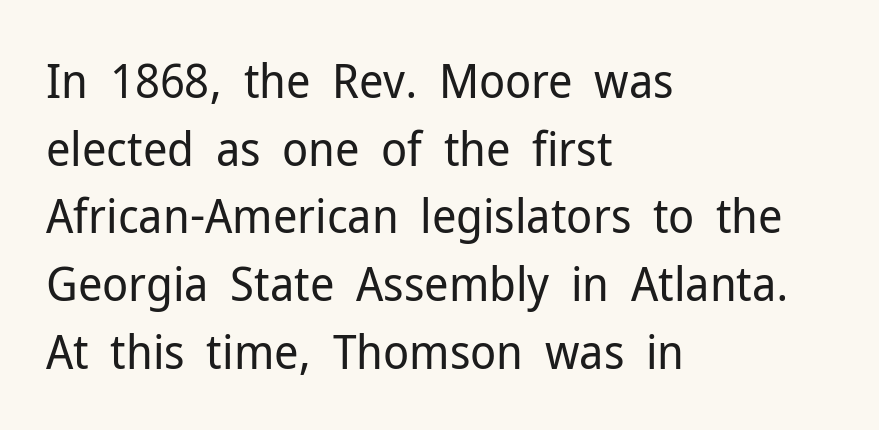
The image shows 48 px regular-weight sans-serif type, upright; set left-aligned, normal line spacing (1.41x), normal letter spacing, not underlined; low stroke contrast and a medium x-height.
